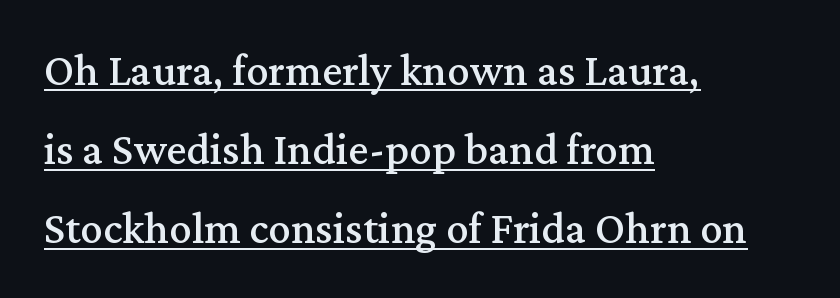
Underlined type. This sample is left-justified, so line endings fall wherever the words run out. The typeface chosen for these lines features serifs. Upright lettering throughout. These lines keep a tight, regular rhythm from letter to letter. Note the varied advance widths — an 'i' is clearly narrower than an 'm'.
